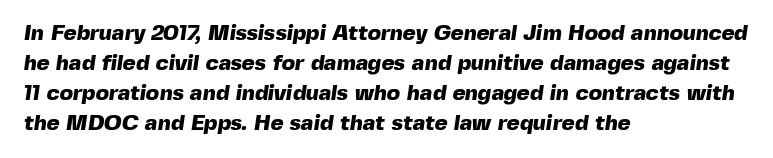
{"bold": "yes", "underline": "no", "align": "left", "line_spacing": "normal", "line_spacing_ratio": 1.36, "letter_spacing": "normal", "letter_spacing_em": 0.0, "glyph_px": 22}
